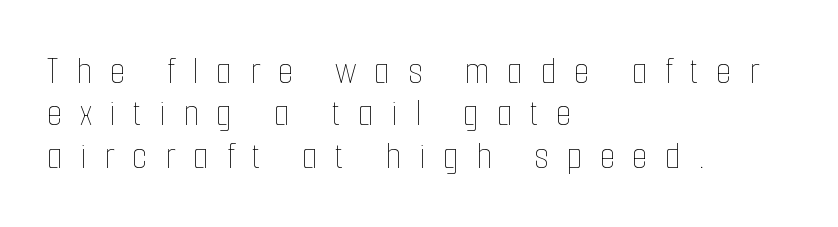
Q: Is the text bold? A: No.
Q: Is the text italic (slanted)? A: No, it is upright.
Q: Is the text underlined? A: No.
Q: How is the paragraph aligned? A: Left-aligned.
Q: Is the spacing between letters normal or unusually wide? A: Unusually wide.
Q: Is the spacing between lines tight, normal or loose? A: Tight.
Q: Width (condensed, normal, or wide)? A: Condensed.
Q: Stroke contrast? A: Low.
Q: x-height? A: Medium.
Q: Monospaced? A: No.
